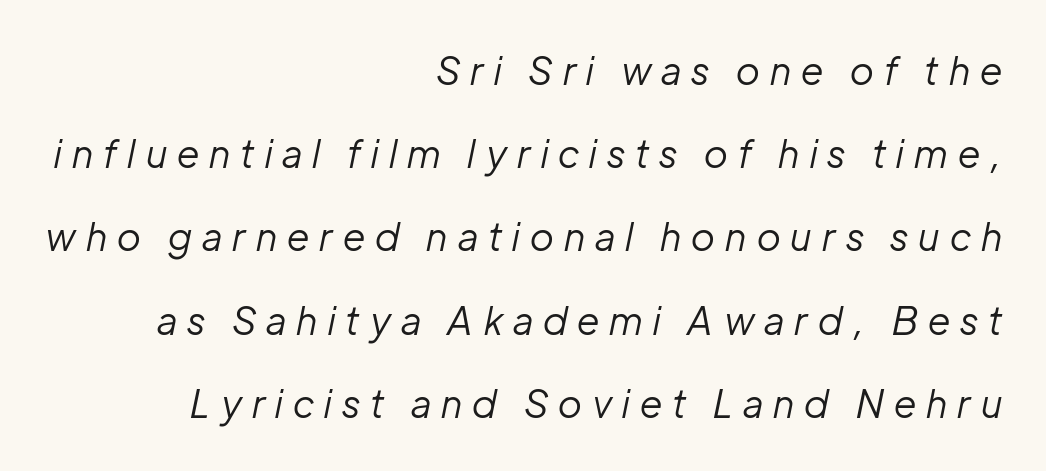
The typesetting does not lean heavy: it is not bold. The space between consecutive lines is lavish. A clean baseline with only descenders dipping below it. In terms of letterspacing, this is a distinctly airy, spread setting. The paragraph shown leans on its right margin. Here the designer chose a conventional face with non-uniform glyph widths.
